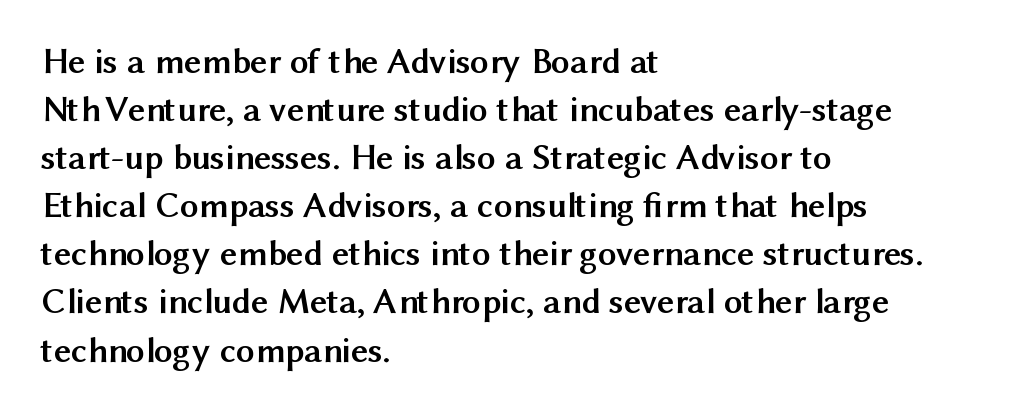
Q: Is the text bold? A: Yes.
Q: Is the text italic (slanted)? A: No, it is upright.
Q: Is the typeface a serif or a sans-serif typeface? A: Sans-serif.
Q: Is the text underlined? A: No.
Q: How is the paragraph aligned? A: Left-aligned.
Q: Is the spacing between letters normal or unusually wide? A: Normal.
Q: Is the spacing between lines tight, normal or loose? A: Normal.
Q: Width (condensed, normal, or wide)? A: Normal.
Q: Stroke contrast? A: Medium.
Q: x-height? A: Medium.
Q: Monospaced? A: No.
